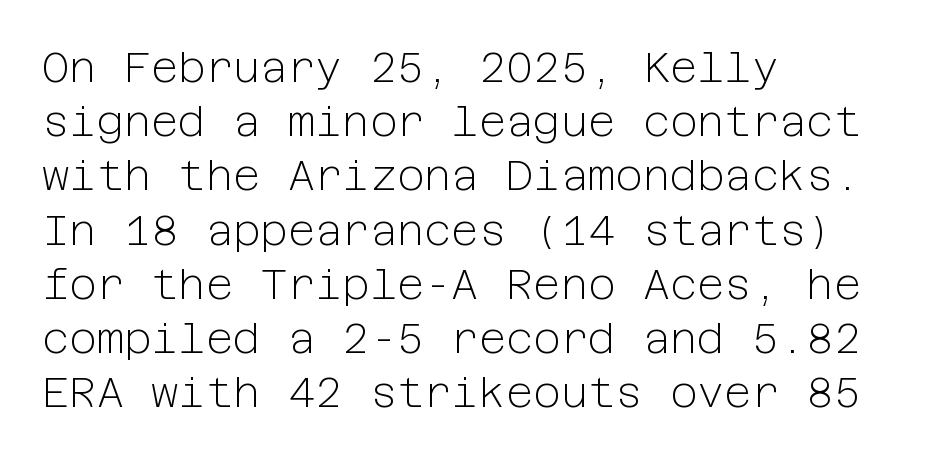
{"serif": "no", "italic": "no", "bold": "no", "weight": "light", "width": "normal", "stroke_contrast": "low", "x_height": "medium", "underline": "no", "align": "left", "line_spacing": "normal", "line_spacing_ratio": 1.29, "letter_spacing": "normal", "letter_spacing_em": 0.0, "glyph_px": 42}
